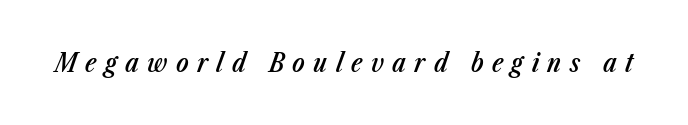
{"italic": "yes", "lean": "right", "slant_degrees": 23, "bold": "semi", "underline": "no", "letter_spacing": "wide", "letter_spacing_em": 0.32, "glyph_px": 26}
